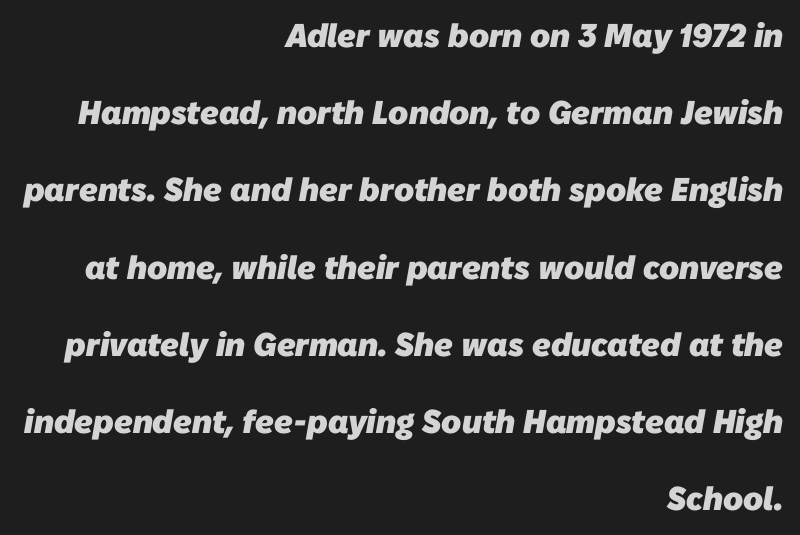
{"serif": "no", "bold": "yes", "weight": "heavy", "width": "normal", "stroke_contrast": "low", "x_height": "medium", "monospaced": "no", "underline": "no", "align": "right", "line_spacing": "loose", "line_spacing_ratio": 2.34, "letter_spacing": "normal", "letter_spacing_em": 0.0, "glyph_px": 33}
